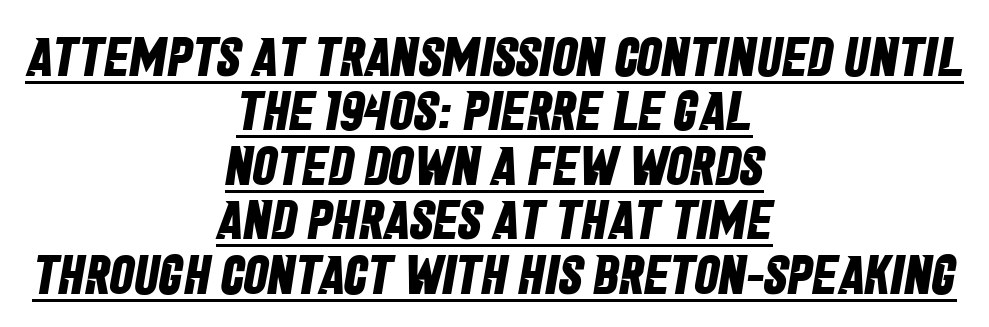
Q: Is the text bold? A: Yes.
Q: Is the typeface a serif or a sans-serif typeface? A: Sans-serif.
Q: Is the text underlined? A: Yes.
Q: How is the paragraph aligned? A: Centered.
Q: Is the spacing between letters normal or unusually wide? A: Normal.
Q: Is the spacing between lines tight, normal or loose? A: Tight.
Q: Width (condensed, normal, or wide)? A: Condensed.
Q: Stroke contrast? A: Low.
Q: x-height? A: Large.
Q: Monospaced? A: No.
